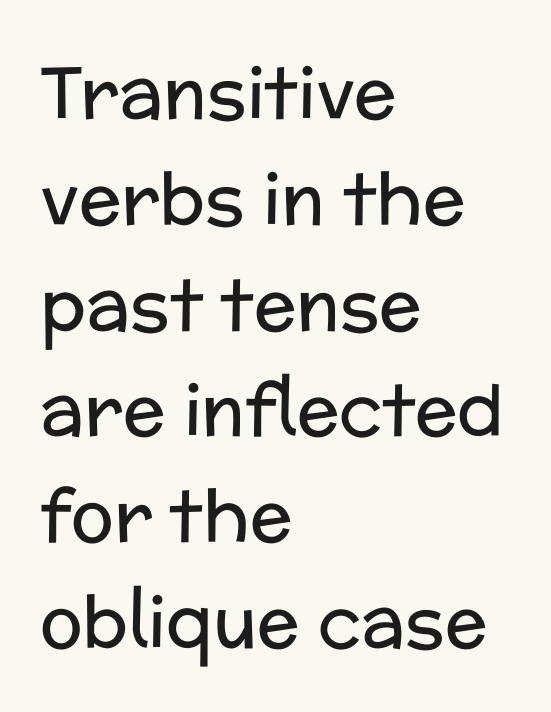
The image shows 71 px regular-weight sans-serif type, upright; set left-aligned, normal line spacing (1.49x), normal letter spacing, not underlined; low stroke contrast and a medium x-height.
